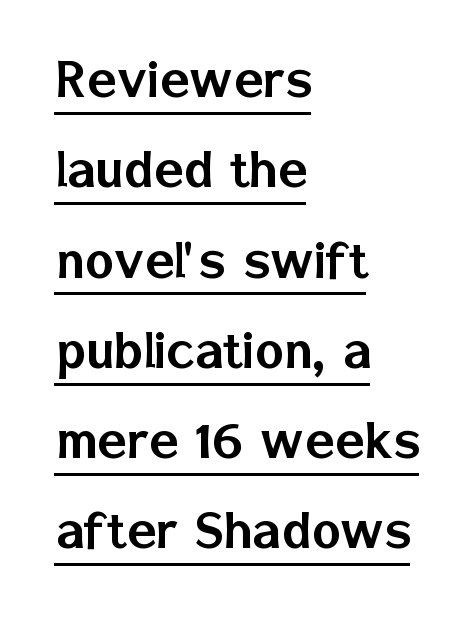
{"serif": "no", "italic": "no", "width": "normal", "stroke_contrast": "low", "x_height": "medium", "monospaced": "no", "underline": "yes", "align": "left", "line_spacing": "normal", "line_spacing_ratio": 1.48, "letter_spacing": "normal", "letter_spacing_em": 0.0, "glyph_px": 61}
